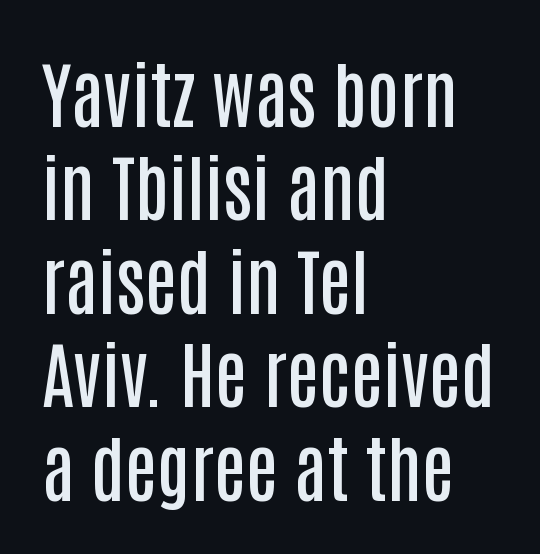
Q: Is the text bold? A: Semi-bold.
Q: Is the text italic (slanted)? A: No, it is upright.
Q: Is the typeface a serif or a sans-serif typeface? A: Sans-serif.
Q: Is the text underlined? A: No.
Q: How is the paragraph aligned? A: Left-aligned.
Q: Is the spacing between letters normal or unusually wide? A: Normal.
Q: Is the spacing between lines tight, normal or loose? A: Normal.
Q: Width (condensed, normal, or wide)? A: Condensed.
Q: Stroke contrast? A: Low.
Q: x-height? A: Large.
Q: Monospaced? A: No.
